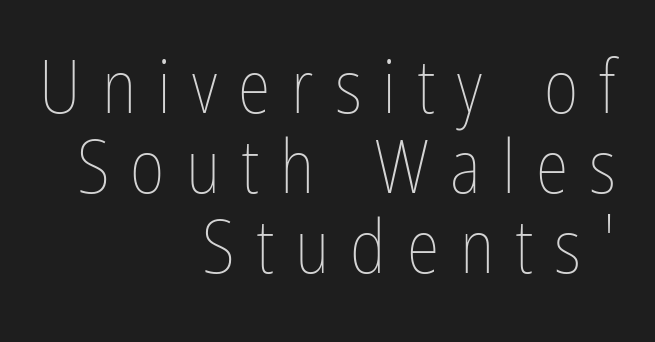
Q: Is the text bold? A: No.
Q: Is the text italic (slanted)? A: No, it is upright.
Q: Is the text underlined? A: No.
Q: How is the paragraph aligned? A: Right-aligned.
Q: Is the spacing between letters normal or unusually wide? A: Unusually wide.
Q: Is the spacing between lines tight, normal or loose? A: Tight.
Q: Width (condensed, normal, or wide)? A: Condensed.
Q: Stroke contrast? A: Low.
Q: x-height? A: Medium.
Q: Monospaced? A: No.
